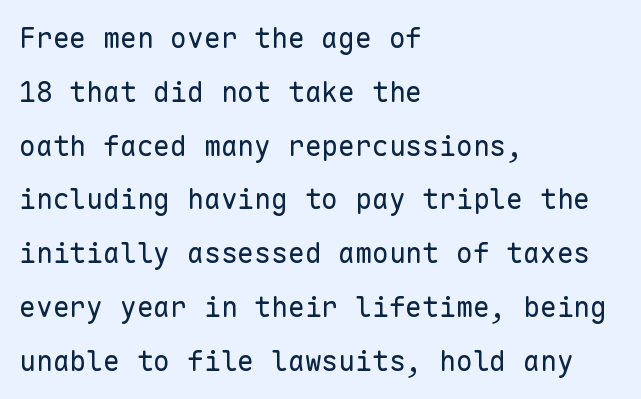
The strip under each line holds only bare page. A typesetter would call this monospace, since all characters share one set width. The letters carry no serifs — their stems end cleanly without finishing strokes. How would I describe the line gaps? Wide and relaxed. The face looks like a standard text weight, possibly lighter. Upright lettering throughout.
